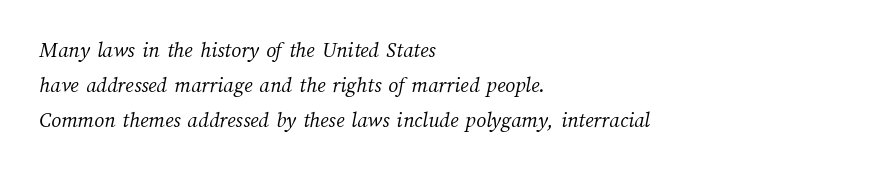
{"bold": "no", "underline": "no", "align": "left", "line_spacing": "normal", "line_spacing_ratio": 1.59, "letter_spacing": "normal", "letter_spacing_em": 0.0, "glyph_px": 22}
